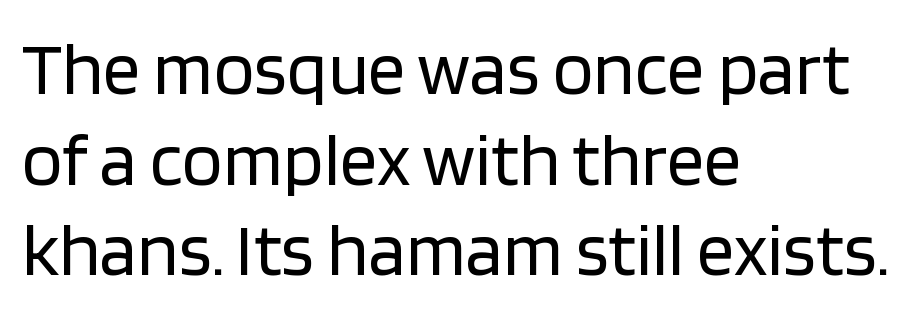
Anything drawn beneath the words? Only blank space. Think of a printed novel: that variable character pitch is what you see here. The face looks like a standard text weight, possibly lighter. Each word holds together tightly as a unit, with standard inter-letter gaps. Visually the block forms a straight wall on the left and a jagged coastline on the right.
